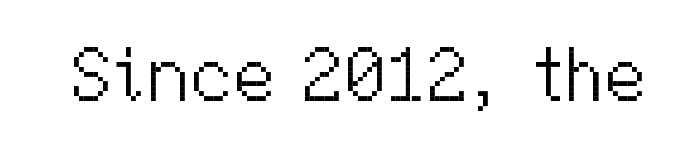
Q: Is the text bold? A: No.
Q: Is the text italic (slanted)? A: No, it is upright.
Q: Is the typeface a serif or a sans-serif typeface? A: Sans-serif.
Q: Is the text underlined? A: No.
Q: Is the spacing between letters normal or unusually wide? A: Normal.
Q: Width (condensed, normal, or wide)? A: Normal.
Q: Stroke contrast? A: Medium.
Q: x-height? A: Medium.
Q: Monospaced? A: No.
